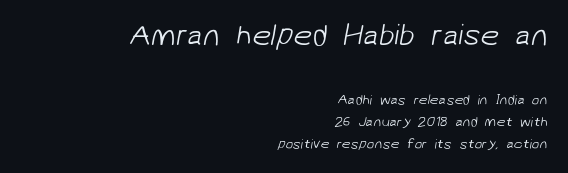
Q: Is the text bold? A: No.
Q: Is the typeface a serif or a sans-serif typeface? A: Sans-serif.
Q: Is the text underlined? A: No.
Q: How is the paragraph aligned? A: Right-aligned.
Q: Is the spacing between letters normal or unusually wide? A: Normal.
Q: Is the spacing between lines tight, normal or loose? A: Normal.
Q: Which block of text is set in a larger size, the first (top) or the second (bottom)? A: The first (top) one.
Q: Width (condensed, normal, or wide)? A: Normal.
Q: Stroke contrast? A: Low.
Q: x-height? A: Medium.
Q: Monospaced? A: No.
